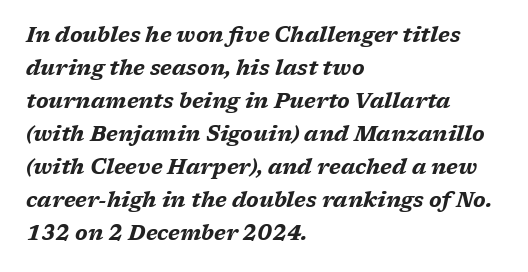
Q: Is the text bold? A: Yes.
Q: Is the text italic (slanted)? A: Yes, it leans right by about 17 degrees.
Q: Is the text underlined? A: No.
Q: How is the paragraph aligned? A: Left-aligned.
Q: Is the spacing between letters normal or unusually wide? A: Normal.
Q: Is the spacing between lines tight, normal or loose? A: Normal.
